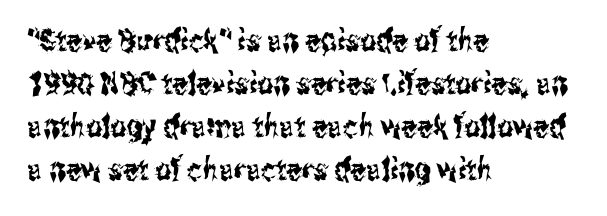
The image shows 31 px condensed sans-serif type, upright; set left-aligned, normal line spacing (1.39x), normal letter spacing, not underlined; medium stroke contrast and a medium x-height.
